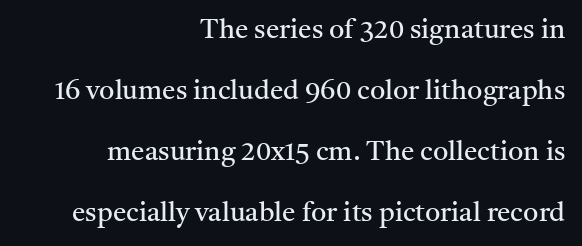
Inter-character spacing is left at the font's built-in metrics. The typography opts for an upright posture over an oblique one. Regarding leading, the lines here are spaced well apart. Stem width sits at or under what a default text font uses. The area under the type is left untouched. Every row of glyphs terminates at an identical x-position on the right.
